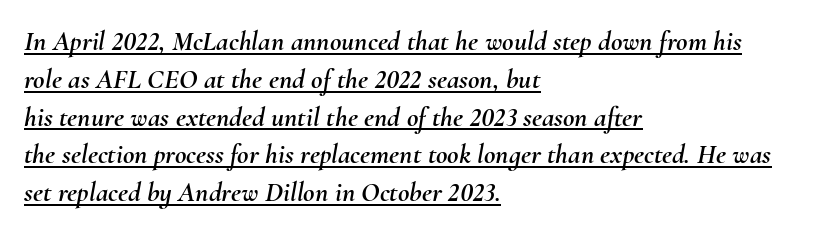
Q: Is the text italic (slanted)? A: Yes, it leans right by about 10 degrees.
Q: Is the text underlined? A: Yes.
Q: How is the paragraph aligned? A: Left-aligned.
Q: Is the spacing between letters normal or unusually wide? A: Normal.
Q: Is the spacing between lines tight, normal or loose? A: Normal.
Q: Width (condensed, normal, or wide)? A: Normal.
Q: Stroke contrast? A: Medium.
Q: x-height? A: Small.
Q: Monospaced? A: No.
